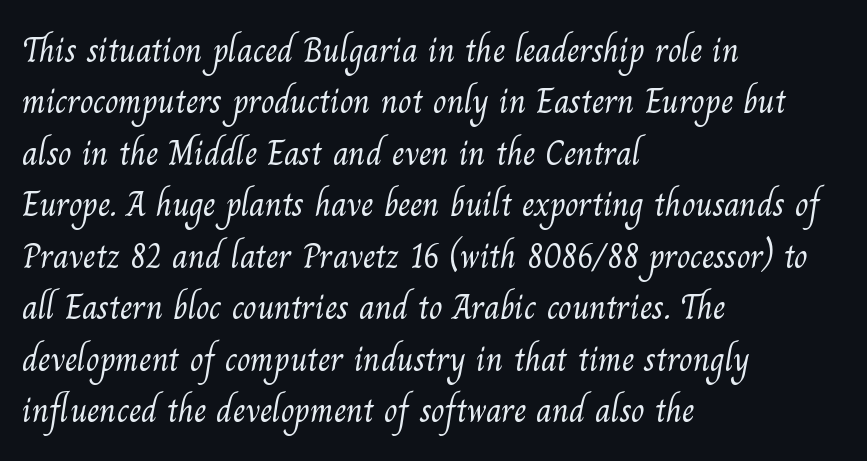
Q: Is the text bold? A: No.
Q: Is the typeface a serif or a sans-serif typeface? A: Serif.
Q: Is the text underlined? A: No.
Q: How is the paragraph aligned? A: Left-aligned.
Q: Is the spacing between letters normal or unusually wide? A: Normal.
Q: Is the spacing between lines tight, normal or loose? A: Normal.
Q: Width (condensed, normal, or wide)? A: Normal.
Q: Stroke contrast? A: Medium.
Q: x-height? A: Small.
Q: Monospaced? A: No.
